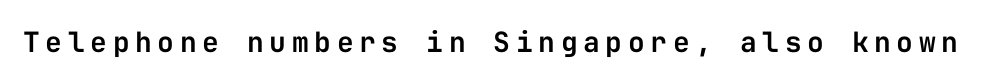
The image shows 28 px sans-serif type, upright, monospaced; set unusually wide letter spacing (+0.2 em), not underlined; low stroke contrast and a medium x-height.
